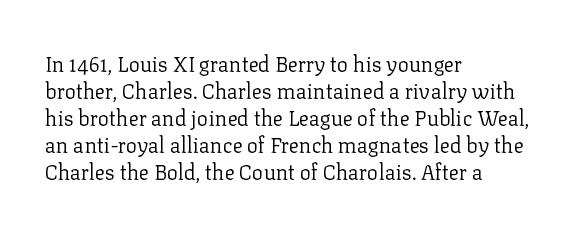
{"italic": "no", "bold": "no", "underline": "no", "align": "left", "line_spacing": "normal", "line_spacing_ratio": 1.28, "letter_spacing": "normal", "letter_spacing_em": 0.0, "glyph_px": 21}
